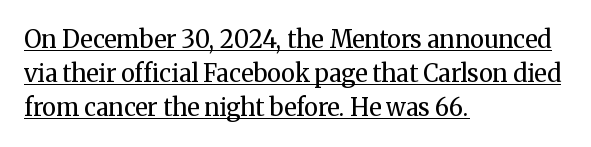
The image shows 24 px text type, upright; set left-aligned, normal line spacing (1.41x), normal letter spacing, underlined.
